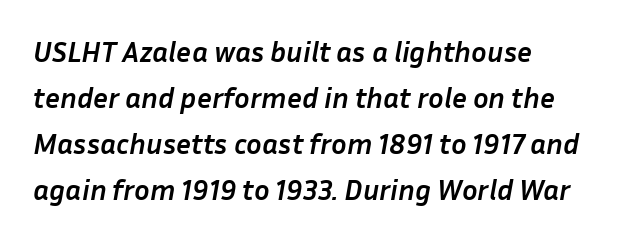
The image shows 29 px semibold type, italic (leaning right); set left-aligned, normal line spacing (1.59x), normal letter spacing, not underlined; low stroke contrast and a medium x-height.
